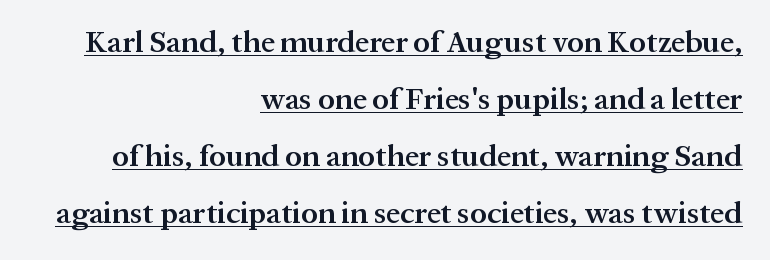
Q: Is the text bold? A: Semi-bold.
Q: Is the text italic (slanted)? A: No, it is upright.
Q: Is the typeface a serif or a sans-serif typeface? A: Serif.
Q: Is the text underlined? A: Yes.
Q: How is the paragraph aligned? A: Right-aligned.
Q: Is the spacing between letters normal or unusually wide? A: Normal.
Q: Width (condensed, normal, or wide)? A: Normal.
Q: Stroke contrast? A: Medium.
Q: x-height? A: Medium.
Q: Monospaced? A: No.
